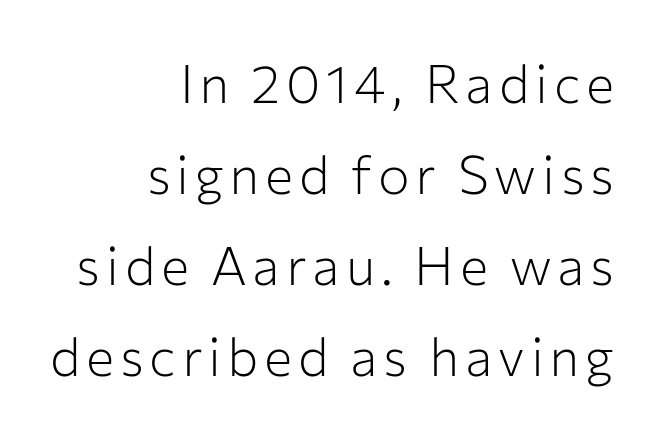
Q: Is the text bold? A: No.
Q: Is the text italic (slanted)? A: No, it is upright.
Q: Is the typeface a serif or a sans-serif typeface? A: Sans-serif.
Q: Is the text underlined? A: No.
Q: How is the paragraph aligned? A: Right-aligned.
Q: Width (condensed, normal, or wide)? A: Normal.
Q: Stroke contrast? A: Low.
Q: x-height? A: Medium.
Q: Monospaced? A: No.
